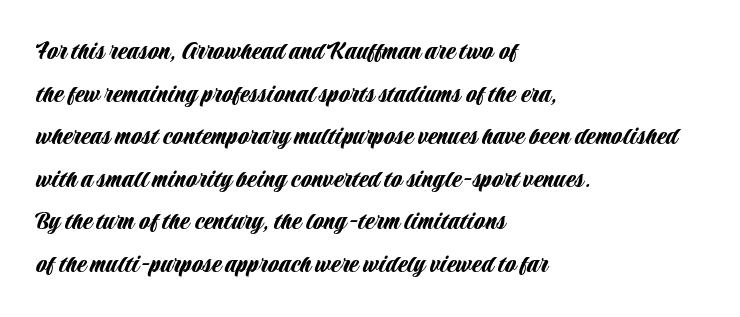
Q: Is the text italic (slanted)? A: Yes.
Q: Is the typeface a serif or a sans-serif typeface? A: Sans-serif.
Q: Is the text underlined? A: No.
Q: How is the paragraph aligned? A: Left-aligned.
Q: Is the spacing between letters normal or unusually wide? A: Normal.
Q: Is the spacing between lines tight, normal or loose? A: Normal.
Q: Width (condensed, normal, or wide)? A: Condensed.
Q: Stroke contrast? A: Low.
Q: x-height? A: Large.
Q: Monospaced? A: No.
